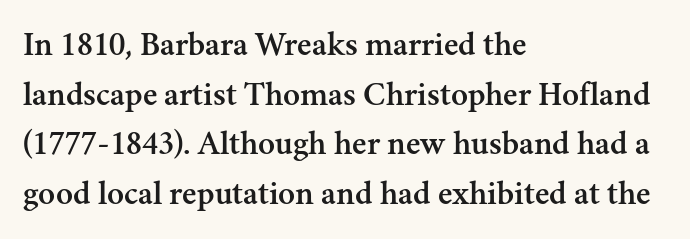
The image shows 35 px serif type, upright; set left-aligned, normal line spacing (1.42x), normal letter spacing, not underlined; medium stroke contrast and a small x-height.
